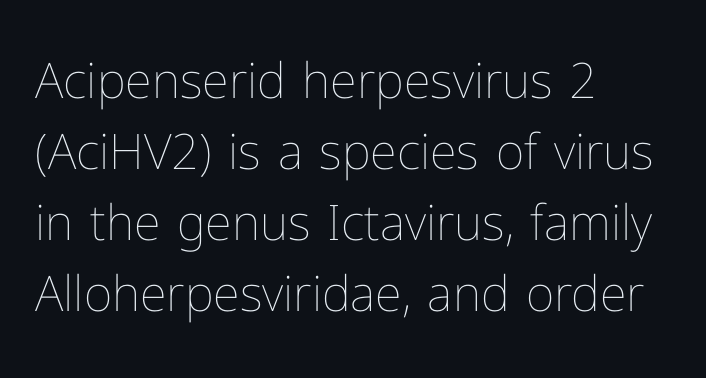
The setting favours the left margin, as ordinary paragraphs usually do. This rendering leaves character spacing at its baseline value. Just letters on the line, the space beneath them empty. Designer's note — italics off, roman on. Do the characters align in a grid? No, the font is proportional.
